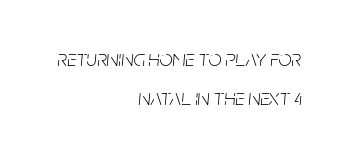
{"italic": "yes", "lean": "right", "slant_degrees": 5, "bold": "no", "underline": "no", "align": "right", "line_spacing_ratio": 1.71, "letter_spacing": "normal", "letter_spacing_em": 0.0, "glyph_px": 23}
